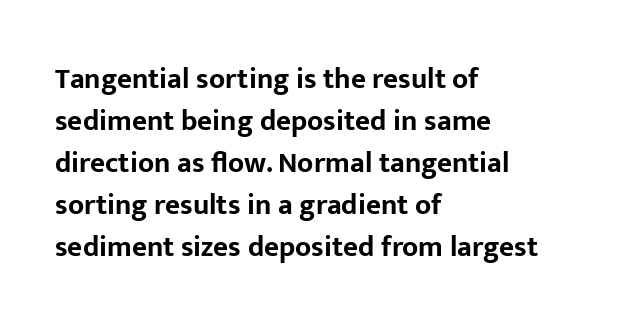
The string is rendered with underlining switched off. Strokes here are thick enough to call this a true bold. Each letter keeps its own natural width here, so spacing adapts to shape. One glance says typical: line gaps are just what's usual.
